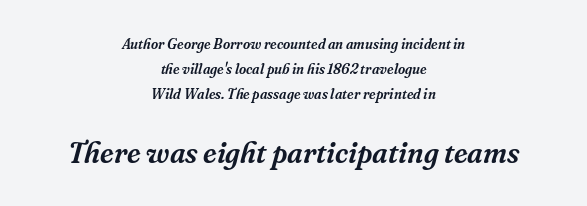
You get the small type first, then a jump to larger type. Check the space under the baseline: it is left empty. How are the letters spaced? Ordinarily, with no added tracking. The font's italic variant was chosen for this text. Each letter's strokes conclude with small projecting serifs. This sample is center-justified, so both line endings float freely.
